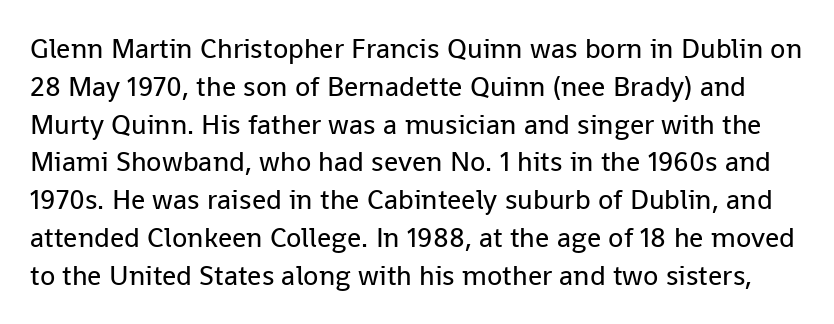
The image shows 28 px regular-weight sans-serif type, upright; set normal line spacing (1.35x), normal letter spacing, not underlined; low stroke contrast and a medium x-height.
